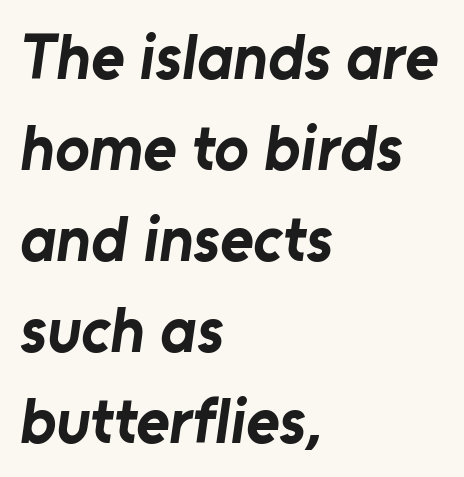
The image shows 64 px bold sans-serif type; set left-aligned, normal line spacing (1.42x), normal letter spacing, not underlined; low stroke contrast and a medium x-height.
